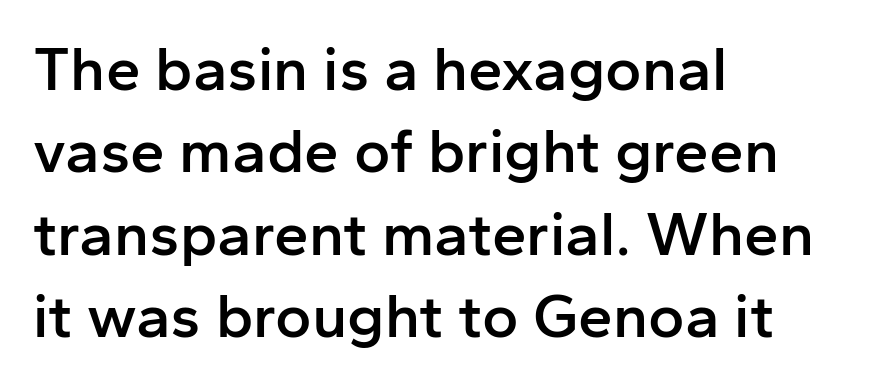
Q: Is the text bold? A: Semi-bold.
Q: Is the text italic (slanted)? A: No, it is upright.
Q: Is the typeface a serif or a sans-serif typeface? A: Sans-serif.
Q: Is the text underlined? A: No.
Q: How is the paragraph aligned? A: Left-aligned.
Q: Is the spacing between letters normal or unusually wide? A: Normal.
Q: Is the spacing between lines tight, normal or loose? A: Normal.
Q: Width (condensed, normal, or wide)? A: Normal.
Q: Stroke contrast? A: Low.
Q: x-height? A: Medium.
Q: Monospaced? A: No.
